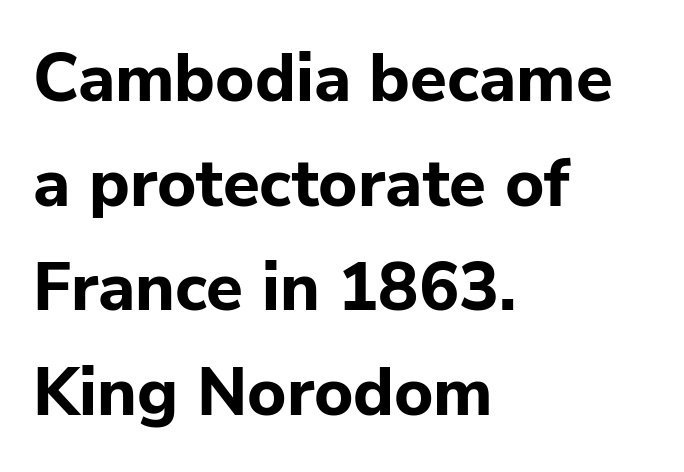
The image shows 67 px bold sans-serif type, upright; set left-aligned, normal line spacing (1.56x), normal letter spacing, not underlined; low stroke contrast and a medium x-height.
